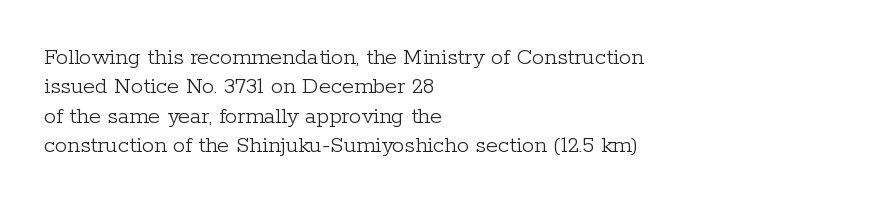
Notice how the stems are strictly vertical — no italics here. Standard letterfit; no display-style spreading of the glyphs. The space beneath each line is pristine and unruled. Counters stay open thanks to moderate or lighter strokes. A classic flush-left, rag-right setting is used for this passage.
